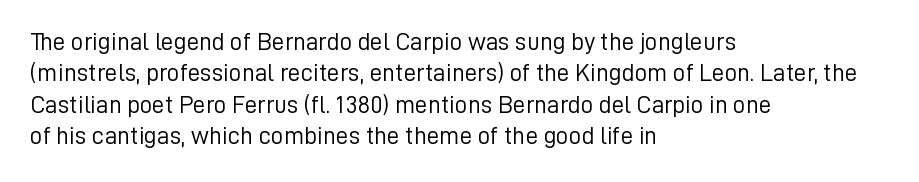
{"italic": "no", "bold": "no", "underline": "no", "align": "left", "line_spacing": "normal", "line_spacing_ratio": 1.26, "letter_spacing": "normal", "letter_spacing_em": 0.0, "glyph_px": 25}
